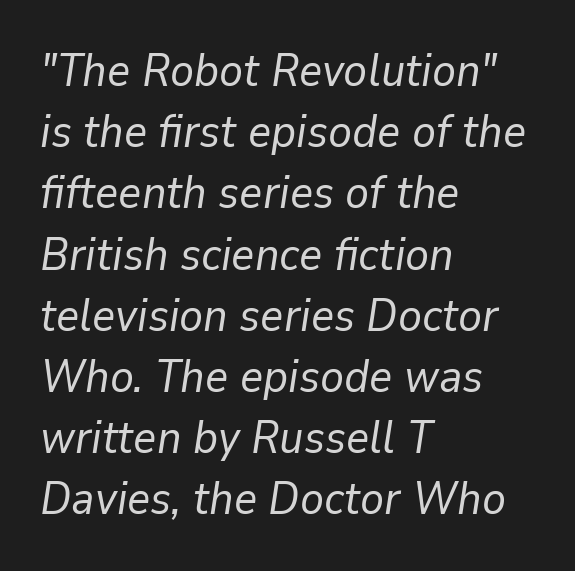
The zone under the glyphs is completely vacant. The passage shown has conventional tracking throughout. Every row of glyphs begins at an identical x-position on the left. You could not count columns in this text — the font is proportionally spaced. Characters are canted at an angle relative to the baseline's perpendicular.
